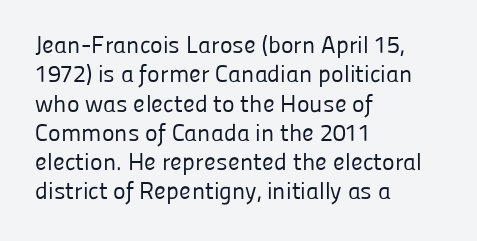
Notice how the stems are strictly vertical — no italics here. Standard letterfit; no display-style spreading of the glyphs. The space beneath each line is pristine and unruled. Counters stay open thanks to moderate or lighter strokes. A classic flush-left, rag-right setting is used for this passage.
